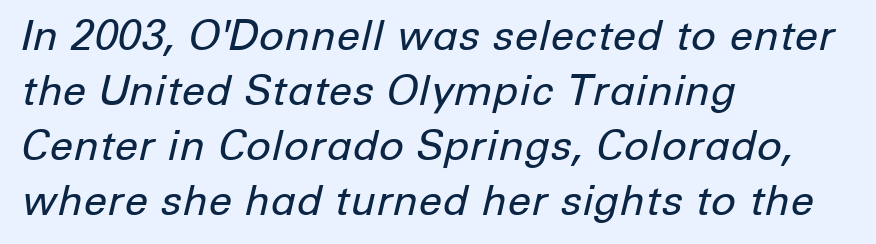
The image shows 42 px regular-weight type, italic (leaning right); set left-aligned, normal line spacing (1.31x), normal letter spacing, not underlined; low stroke contrast and a medium x-height.
